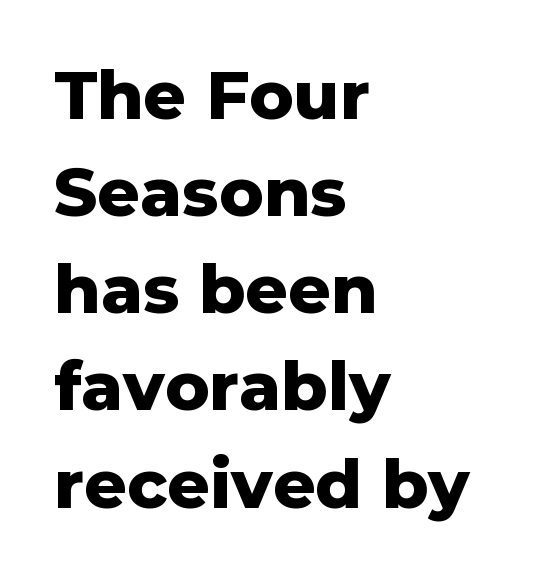
{"serif": "no", "italic": "no", "bold": "yes", "weight": "heavy", "width": "normal", "stroke_contrast": "low", "x_height": "medium", "monospaced": "no", "underline": "no", "align": "left", "line_spacing": "normal", "line_spacing_ratio": 1.45, "letter_spacing": "normal", "letter_spacing_em": 0.0, "glyph_px": 67}
